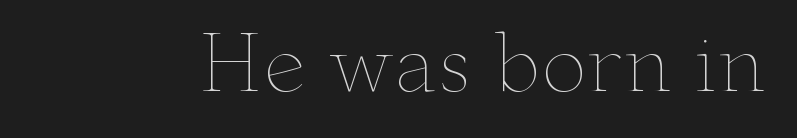
The image shows 77 px thin, wide type, upright; set normal letter spacing, not underlined; low stroke contrast and a small x-height.
